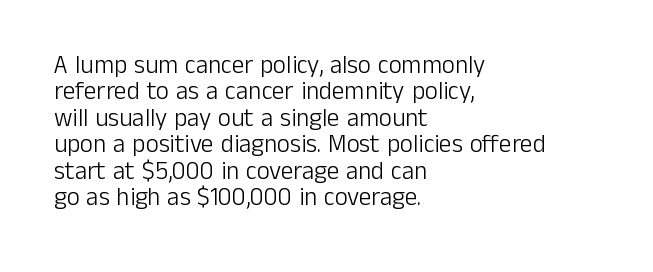
{"italic": "no", "bold": "no", "underline": "no", "align": "left", "line_spacing": "tight", "line_spacing_ratio": 1.06, "letter_spacing": "normal", "letter_spacing_em": 0.0, "glyph_px": 25}
